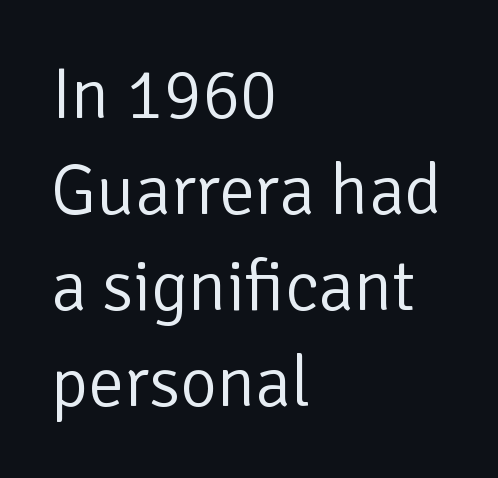
Honestly, the letter spacing is just normal — you wouldn't notice it. The font's upright variant was chosen for this text. Proportional: the letters do not fall into vertical columns. A light-to-regular cut is what we see here. Anything drawn beneath the words? Only blank space. Regular leading.
